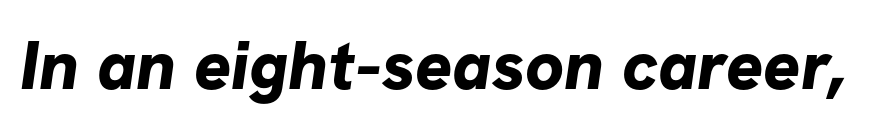
{"serif": "no", "bold": "yes", "weight": "bold", "width": "normal", "stroke_contrast": "low", "x_height": "medium", "monospaced": "no", "underline": "no", "letter_spacing": "normal", "letter_spacing_em": 0.0, "glyph_px": 69}
